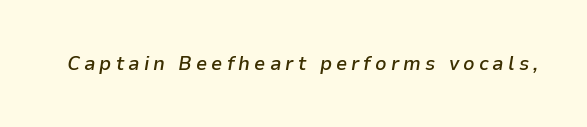
Q: Is the text bold? A: Semi-bold.
Q: Is the text italic (slanted)? A: Yes, it leans right by about 9 degrees.
Q: Is the text underlined? A: No.
Q: Is the spacing between letters normal or unusually wide? A: Unusually wide.
